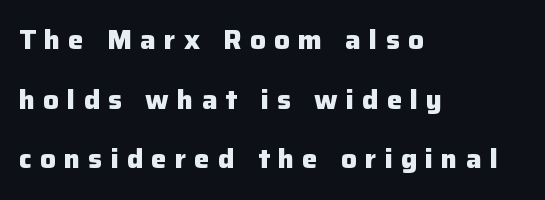
Vertically, the passage feels expansive, rows floating well apart. Words float on clear page, feet unadorned. The lettering stays uniformly vertical, giving the passage a roman look. Inter-character spacing is expanded well beyond the font's built-in metrics.
